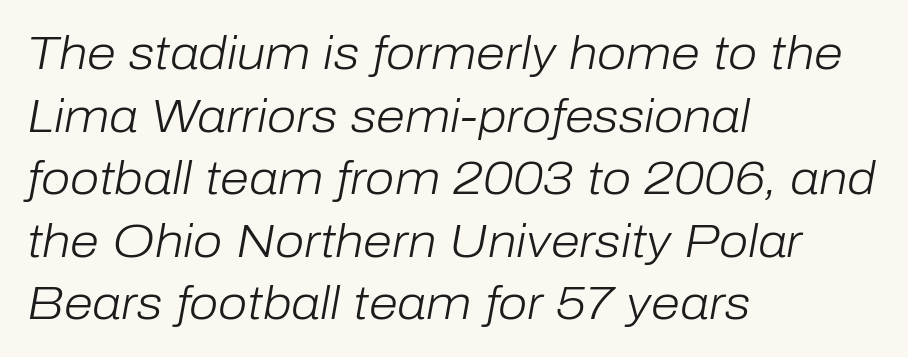
{"italic": "yes", "lean": "right", "slant_degrees": 10, "bold": "no", "weight": "light", "width": "normal", "stroke_contrast": "low", "x_height": "medium", "monospaced": "no", "underline": "no", "align": "left", "line_spacing": "normal", "line_spacing_ratio": 1.33, "letter_spacing": "normal", "letter_spacing_em": 0.0, "glyph_px": 47}
